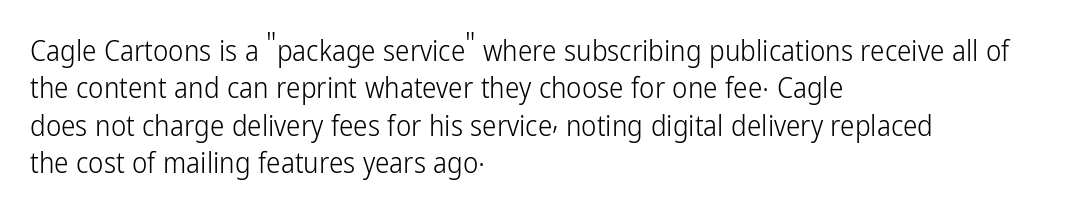
{"serif": "no", "italic": "no", "bold": "no", "weight": "light", "width": "condensed", "stroke_contrast": "low", "x_height": "medium", "monospaced": "no", "underline": "no", "align": "left", "line_spacing": "normal", "line_spacing_ratio": 1.29, "letter_spacing": "normal", "letter_spacing_em": 0.0, "glyph_px": 29}
